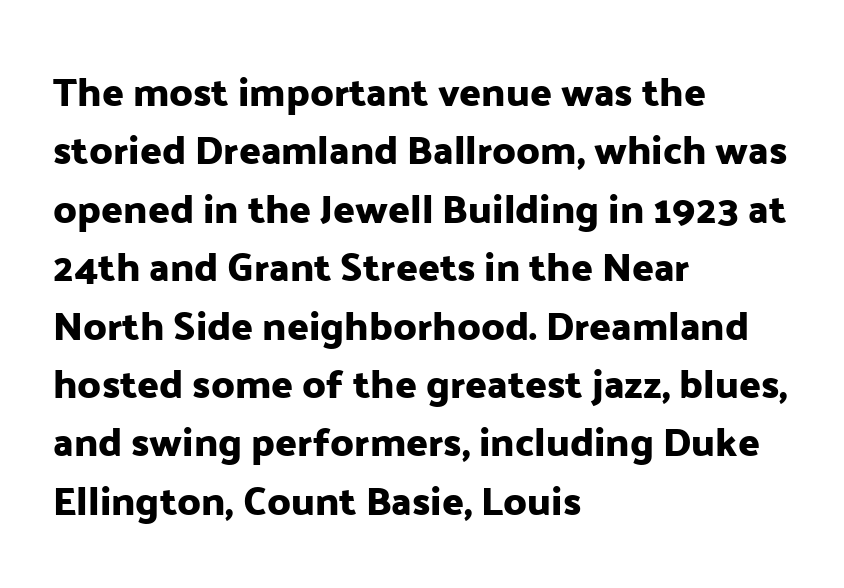
Decoration check: the copy has no underline. The specimen reads as upright at a glance. These lines are composed in type without serifs. A typesetter would call this zero additional tracking. Notice how descenders clear the ascenders below comfortably — that's standard leading. Compared with a centered layout, this one pins lines to the left instead.
